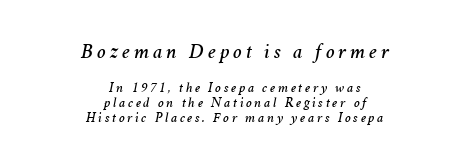
Q: Is the text italic (slanted)? A: Yes, it leans right by about 11 degrees.
Q: Is the text underlined? A: No.
Q: How is the paragraph aligned? A: Centered.
Q: Is the spacing between lines tight, normal or loose? A: Tight.
Q: Which block of text is set in a larger size, the first (top) or the second (bottom)? A: The first (top) one.
